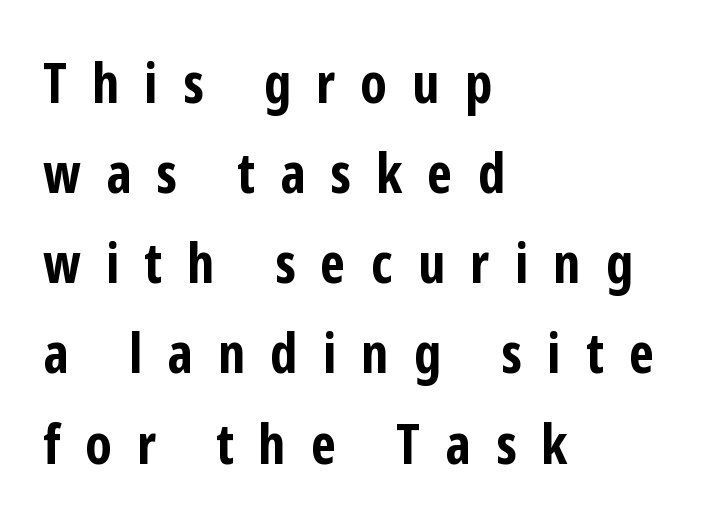
The image shows 56 px bold, condensed sans-serif type, upright; set left-aligned, normal line spacing (1.61x), unusually wide letter spacing (+0.45 em), not underlined; low stroke contrast and a medium x-height.
